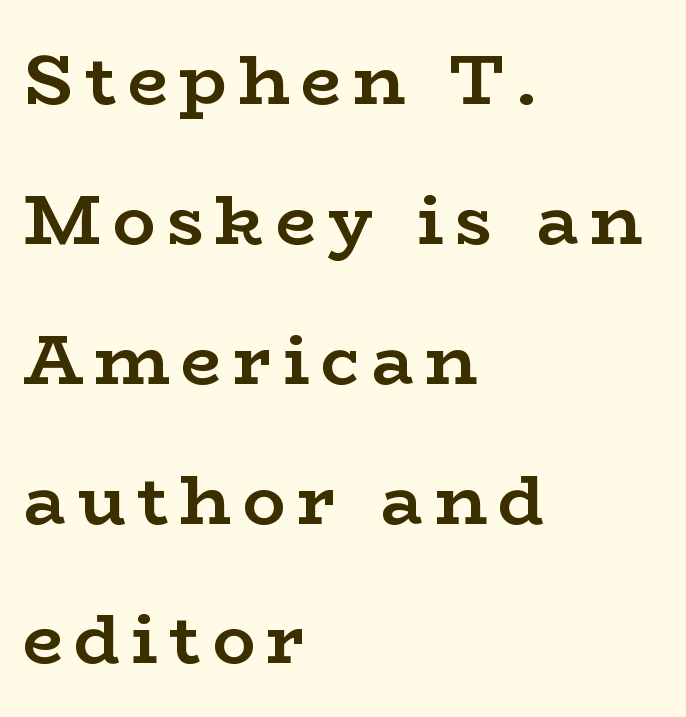
The image shows 71 px semibold, wide serif type, upright; set left-aligned, loose line spacing (1.97x), not underlined; low stroke contrast and a medium x-height.
